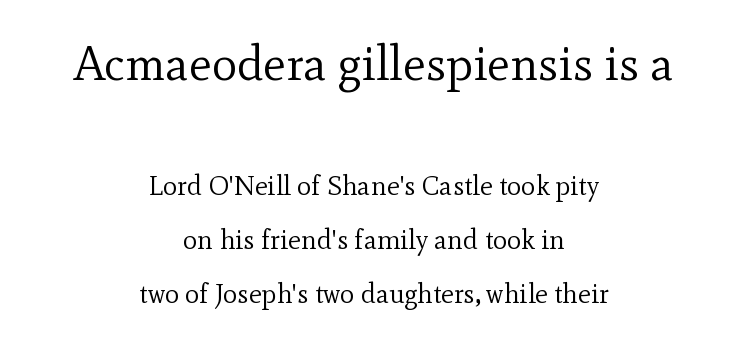
{"serif": "yes", "italic": "no", "bold": "no", "weight": "regular", "width": "normal", "x_height": "small", "monospaced": "no", "underline": "no", "align": "center", "line_spacing": "loose", "line_spacing_ratio": 2.01, "letter_spacing": "normal", "letter_spacing_em": 0.0, "larger_block": "first", "size_ratio": 1.78, "glyph_px": 48}
